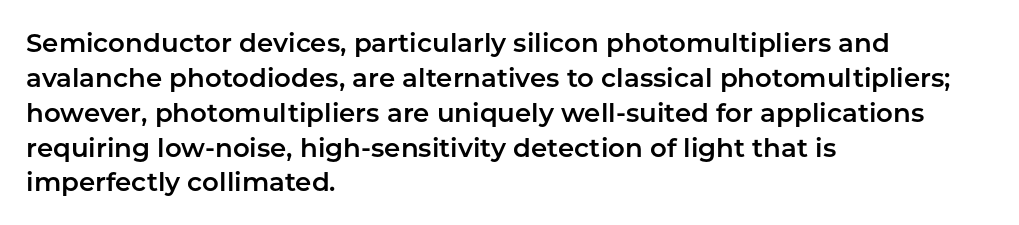
The letters stand straight up with perfectly vertical stems. Anything drawn beneath the words? Only blank space. Vertical spacing — default. Short note: letters normally spaced. Leftover space on each line is placed entirely after the last word.
